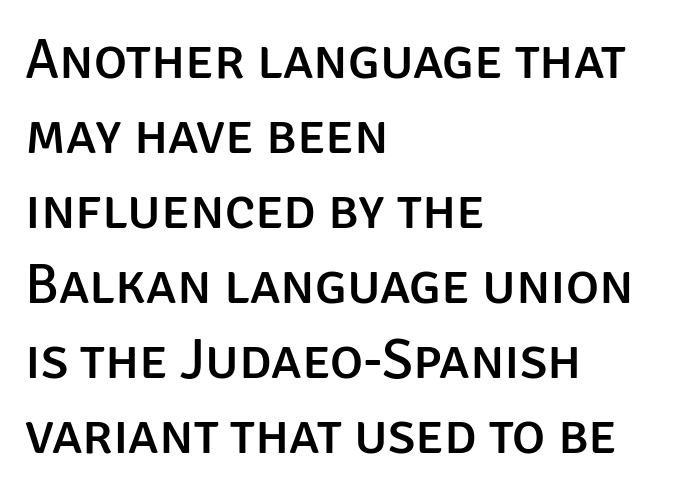
Q: Is the text italic (slanted)? A: No, it is upright.
Q: Is the typeface a serif or a sans-serif typeface? A: Sans-serif.
Q: Is the text underlined? A: No.
Q: How is the paragraph aligned? A: Left-aligned.
Q: Is the spacing between letters normal or unusually wide? A: Normal.
Q: Is the spacing between lines tight, normal or loose? A: Normal.
Q: Width (condensed, normal, or wide)? A: Normal.
Q: Stroke contrast? A: Low.
Q: x-height? A: Large.
Q: Monospaced? A: No.
